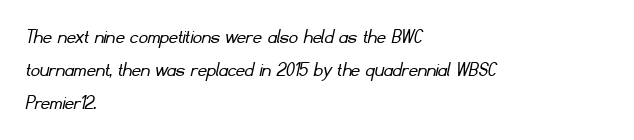
The image shows 22 px text type; set left-aligned, normal line spacing (1.49x), normal letter spacing, not underlined.
